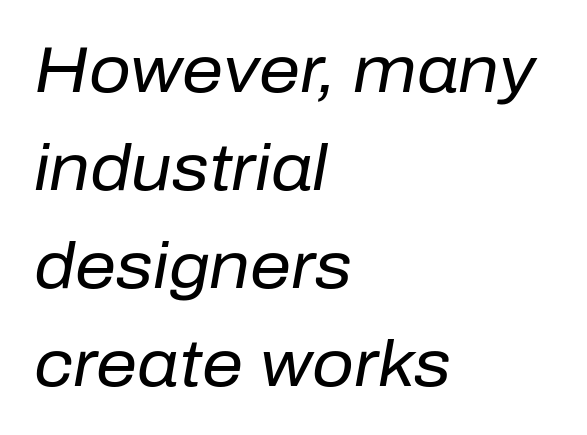
The image shows 65 px regular-weight type, italic (leaning right); set left-aligned, normal line spacing (1.51x), normal letter spacing, not underlined; low stroke contrast and a medium x-height.
